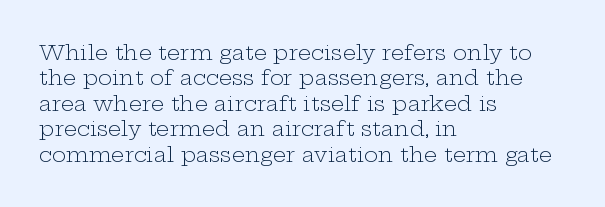
Q: Is the text bold? A: No.
Q: Is the text italic (slanted)? A: No, it is upright.
Q: Is the text underlined? A: No.
Q: How is the paragraph aligned? A: Left-aligned.
Q: Is the spacing between letters normal or unusually wide? A: Normal.
